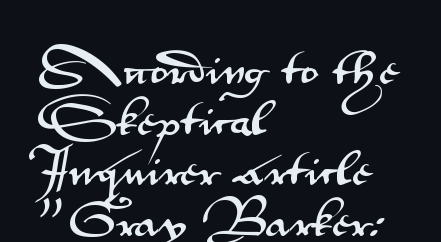
The image shows 38 px wide sans-serif type; set left-aligned, normal line spacing (1.33x), normal letter spacing, not underlined; medium stroke contrast and a small x-height.
